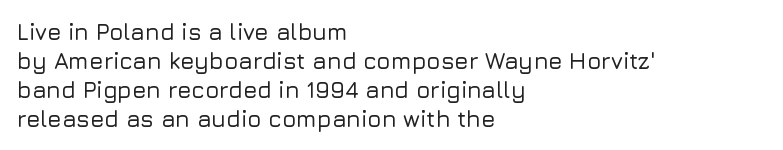
{"italic": "no", "underline": "no", "align": "left", "line_spacing": "normal", "line_spacing_ratio": 1.26, "letter_spacing": "normal", "letter_spacing_em": 0.0, "glyph_px": 23}
